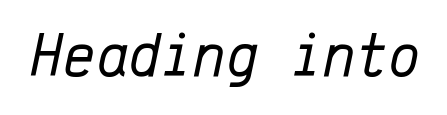
{"italic": "yes", "lean": "right", "slant_degrees": 12, "bold": "no", "weight": "regular", "width": "normal", "stroke_contrast": "low", "x_height": "medium", "monospaced": "yes", "underline": "no", "letter_spacing": "normal", "letter_spacing_em": 0.0, "glyph_px": 62}
